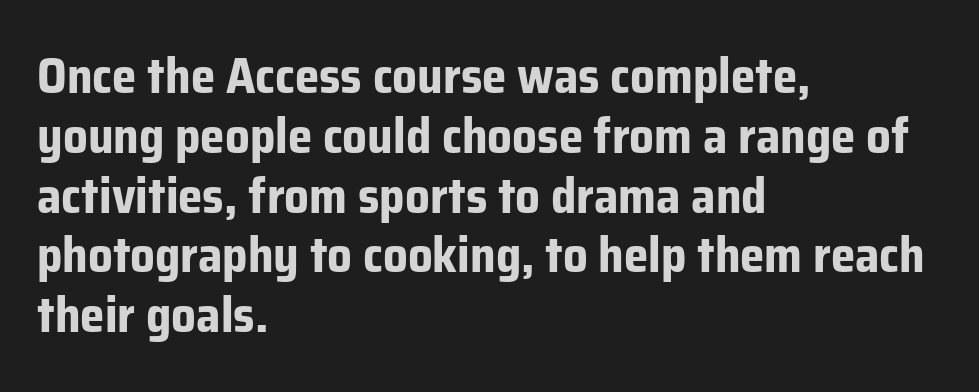
The image shows 49 px bold sans-serif type, upright; set left-aligned, line spacing 1.22x, normal letter spacing, not underlined; low stroke contrast and a medium x-height.
